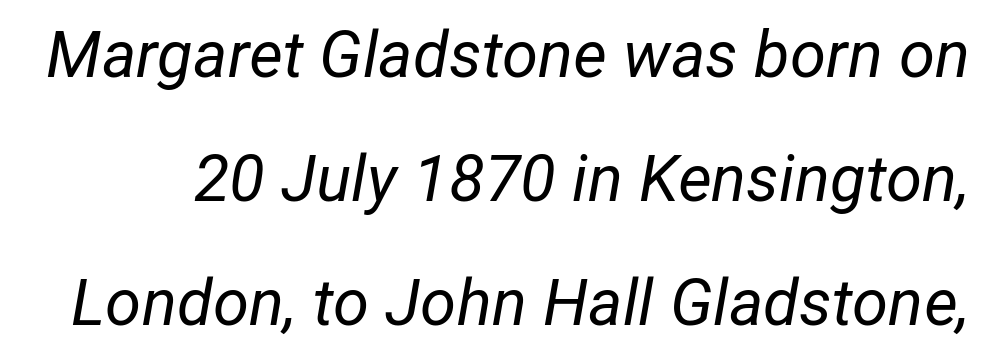
{"italic": "yes", "lean": "right", "slant_degrees": 12, "bold": "no", "weight": "regular", "width": "normal", "stroke_contrast": "low", "x_height": "medium", "monospaced": "no", "underline": "no", "line_spacing": "loose", "line_spacing_ratio": 1.91, "letter_spacing": "normal", "letter_spacing_em": 0.0, "glyph_px": 65}
